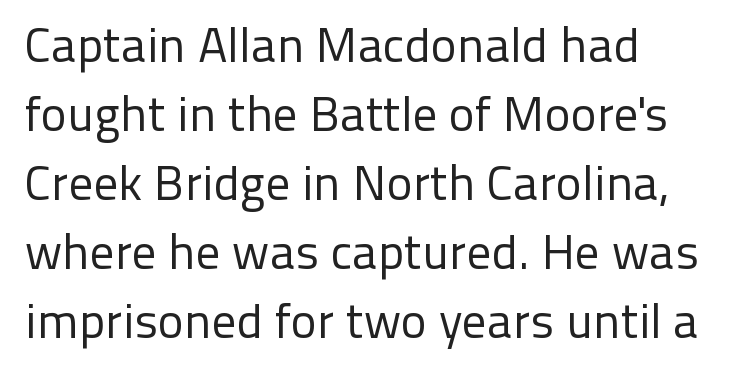
Q: Is the text bold? A: No.
Q: Is the text italic (slanted)? A: No, it is upright.
Q: Is the typeface a serif or a sans-serif typeface? A: Sans-serif.
Q: Is the text underlined? A: No.
Q: How is the paragraph aligned? A: Left-aligned.
Q: Is the spacing between letters normal or unusually wide? A: Normal.
Q: Is the spacing between lines tight, normal or loose? A: Normal.
Q: Width (condensed, normal, or wide)? A: Normal.
Q: Stroke contrast? A: Low.
Q: x-height? A: Medium.
Q: Monospaced? A: No.
